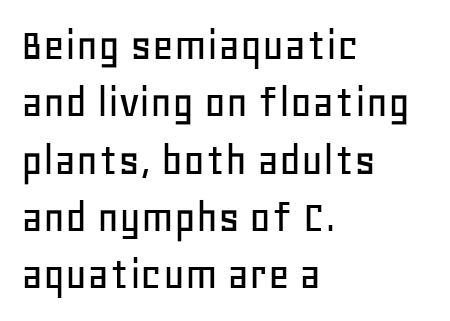
{"serif": "no", "italic": "no", "width": "normal", "stroke_contrast": "low", "x_height": "large", "monospaced": "no", "underline": "no", "align": "left", "line_spacing_ratio": 1.22, "letter_spacing": "normal", "letter_spacing_em": 0.0, "glyph_px": 47}
